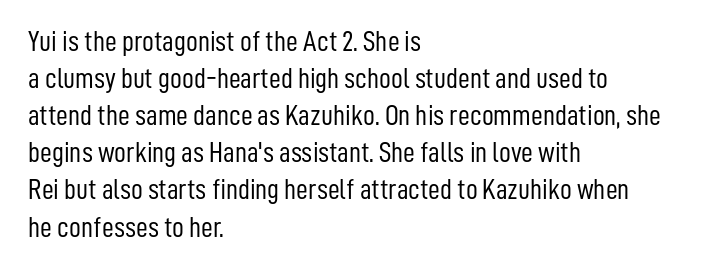
The image shows 29 px light, condensed sans-serif type, upright; set left-aligned, normal line spacing (1.28x), normal letter spacing, not underlined; low stroke contrast and a medium x-height.
